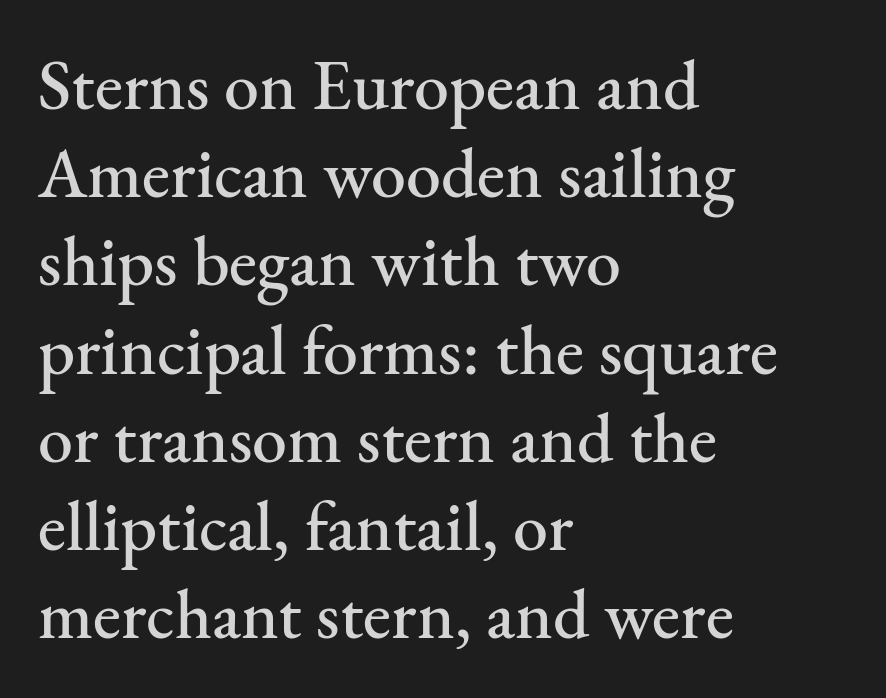
{"serif": "yes", "italic": "no", "width": "normal", "stroke_contrast": "medium", "x_height": "small", "monospaced": "no", "underline": "no", "align": "left", "line_spacing": "normal", "line_spacing_ratio": 1.26, "letter_spacing": "normal", "letter_spacing_em": 0.0, "glyph_px": 70}
